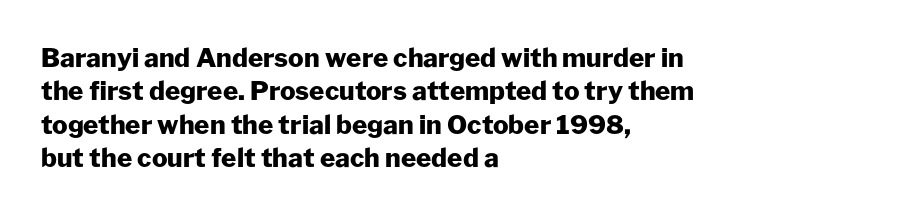
In terms of posture, this sample is upright. Look at the stroke-to-counter ratio: heavy, a bold. Notice how descenders clear the ascenders below comfortably — that's standard leading. The zone under the glyphs is completely vacant. The rendering keeps characters at their native spacing.
